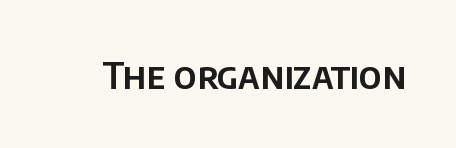
Rule under the text: the space is simply empty. Notice how the stems are strictly vertical — no italics here. The letters advance in unequal steps, a hallmark of proportional type. Nothing sits at the stroke ends, so this counts as sans-serif. Look at the tracking — it's just the regular setting, nothing added.
